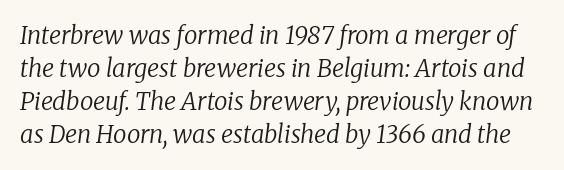
Q: Is the text bold? A: No.
Q: Is the text italic (slanted)? A: Yes, it leans right by about 8 degrees.
Q: Is the text underlined? A: No.
Q: Is the spacing between letters normal or unusually wide? A: Normal.
Q: Is the spacing between lines tight, normal or loose? A: Normal.
